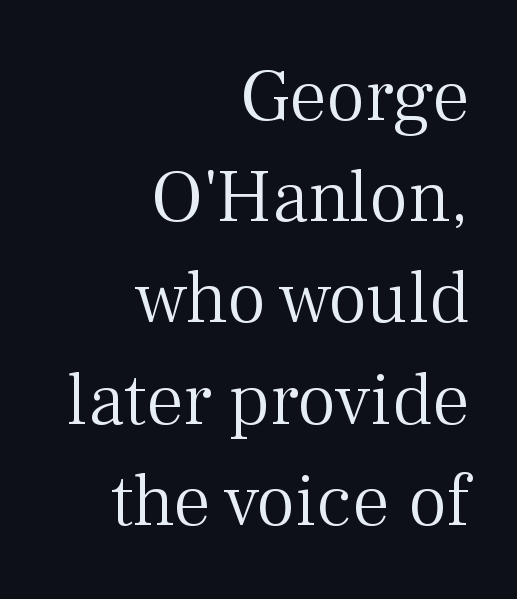
Q: Is the text bold? A: No.
Q: Is the text italic (slanted)? A: No, it is upright.
Q: Is the typeface a serif or a sans-serif typeface? A: Serif.
Q: Is the text underlined? A: No.
Q: How is the paragraph aligned? A: Right-aligned.
Q: Is the spacing between letters normal or unusually wide? A: Normal.
Q: Is the spacing between lines tight, normal or loose? A: Normal.
Q: Width (condensed, normal, or wide)? A: Normal.
Q: Stroke contrast? A: Medium.
Q: x-height? A: Medium.
Q: Monospaced? A: No.
